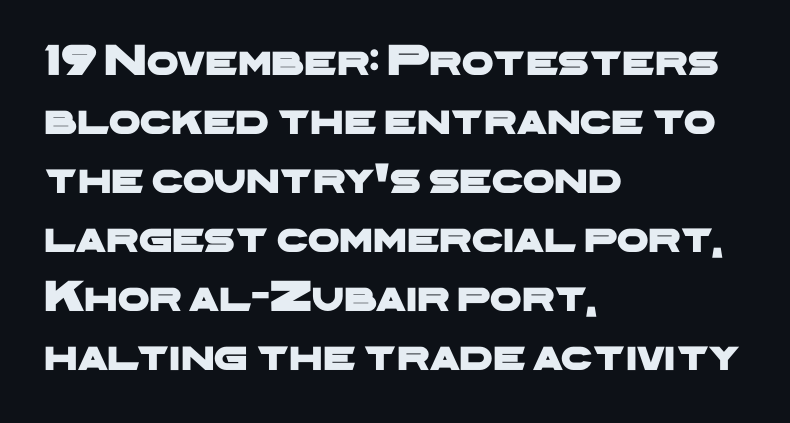
Q: Is the typeface a serif or a sans-serif typeface? A: Sans-serif.
Q: Is the text underlined? A: No.
Q: How is the paragraph aligned? A: Left-aligned.
Q: Is the spacing between letters normal or unusually wide? A: Normal.
Q: Is the spacing between lines tight, normal or loose? A: Normal.
Q: Width (condensed, normal, or wide)? A: Wide.
Q: Stroke contrast? A: Low.
Q: x-height? A: Medium.
Q: Monospaced? A: No.
